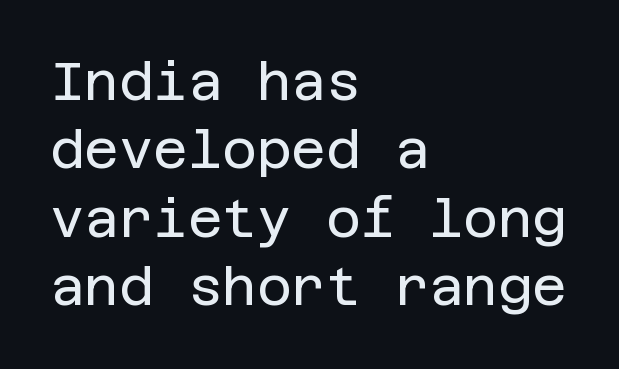
This rendering employs a face without finishing strokes, i.e., a sans-serif. Rule under the text: the space is simply empty. These glyphs show unthickened strokes, regular width or finer. The text block is weighted toward the left margin, trailing off unevenly rightward. A roman cut, with each character standing at attention. Quick note: interline space is typical.
